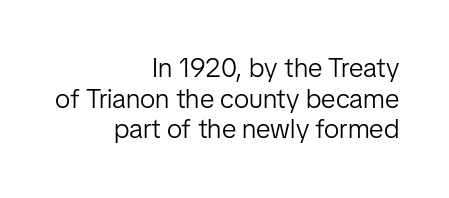
{"italic": "no", "bold": "no", "underline": "no", "align": "right", "line_spacing": "tight", "line_spacing_ratio": 1.13, "letter_spacing": "normal", "letter_spacing_em": 0.0, "glyph_px": 27}
